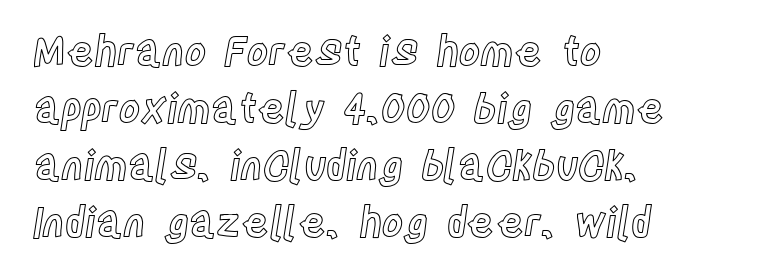
{"width": "condensed", "x_height": "large", "monospaced": "no", "underline": "no", "align": "left", "line_spacing": "normal", "line_spacing_ratio": 1.39, "letter_spacing": "normal", "letter_spacing_em": 0.0, "glyph_px": 41}
